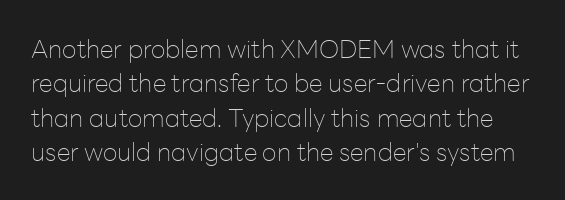
{"italic": "no", "bold": "no", "underline": "no", "line_spacing": "normal", "line_spacing_ratio": 1.38, "letter_spacing": "normal", "letter_spacing_em": 0.0, "glyph_px": 25}
